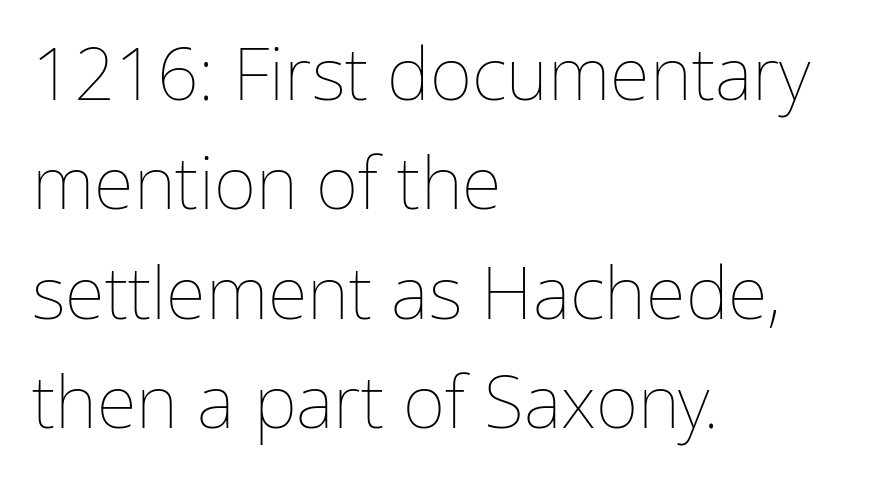
Q: Is the text bold? A: No.
Q: Is the text italic (slanted)? A: No, it is upright.
Q: Is the text underlined? A: No.
Q: How is the paragraph aligned? A: Left-aligned.
Q: Is the spacing between letters normal or unusually wide? A: Normal.
Q: Is the spacing between lines tight, normal or loose? A: Normal.
Q: Width (condensed, normal, or wide)? A: Normal.
Q: Stroke contrast? A: Low.
Q: x-height? A: Medium.
Q: Monospaced? A: No.
